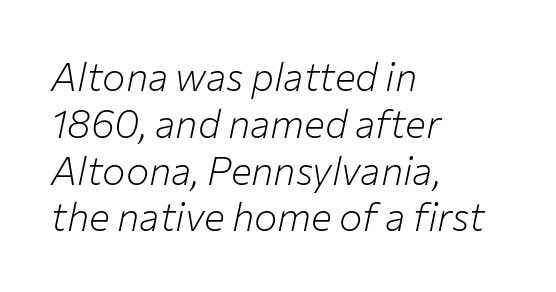
Q: Is the text bold? A: No.
Q: Is the text italic (slanted)? A: Yes, it leans right by about 12 degrees.
Q: Is the text underlined? A: No.
Q: How is the paragraph aligned? A: Left-aligned.
Q: Is the spacing between letters normal or unusually wide? A: Normal.
Q: Width (condensed, normal, or wide)? A: Normal.
Q: Stroke contrast? A: Low.
Q: x-height? A: Medium.
Q: Monospaced? A: No.
